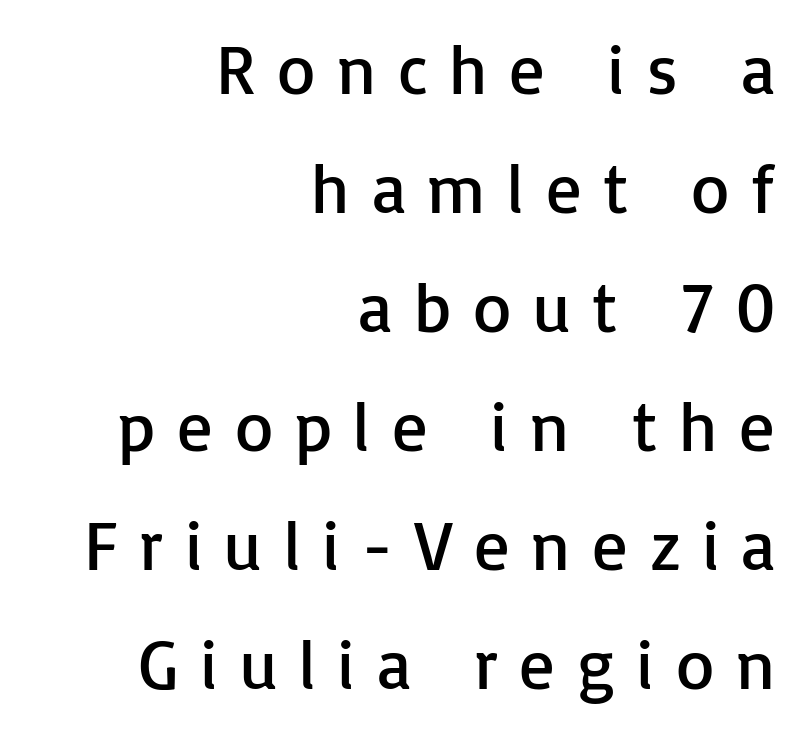
The image shows 70 px regular-weight sans-serif type, upright; set right-aligned, normal line spacing (1.7x), unusually wide letter spacing (+0.31 em), not underlined; low stroke contrast and a medium x-height.
